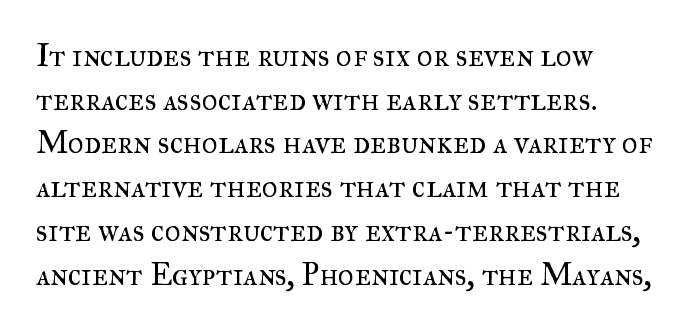
{"serif": "yes", "italic": "no", "bold": "no", "weight": "regular", "width": "normal", "stroke_contrast": "medium", "x_height": "small", "monospaced": "no", "underline": "no", "align": "left", "line_spacing": "normal", "line_spacing_ratio": 1.41, "letter_spacing": "normal", "letter_spacing_em": 0.0, "glyph_px": 31}
